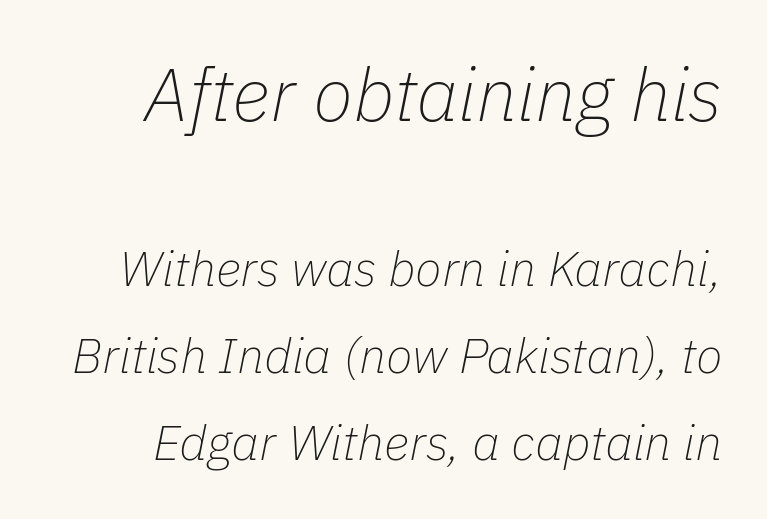
Here the designer chose a conventional face with non-uniform glyph widths. Look at the glyph heights: the upper group is clearly the bigger setting. This reads as an unemphasized weight, regular at the heaviest. The strip under each line holds only bare page. The letters are slanted; this is an italic face. Does extra space separate the letters? No, they use regular spacing.
